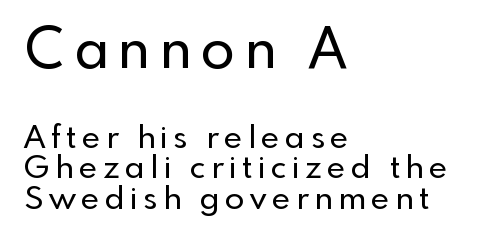
The image shows 56 px sans-serif type, upright; set left-aligned, tight line spacing (0.95x), not underlined; the first (top) block is 1.75x larger; a small x-height.
